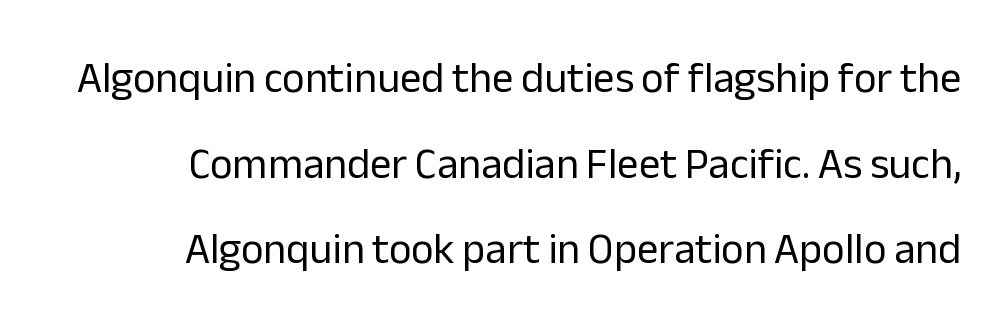
The image shows 43 px regular-weight sans-serif type, upright; set right-aligned, loose line spacing (1.99x), normal letter spacing, not underlined; low stroke contrast and a medium x-height.
